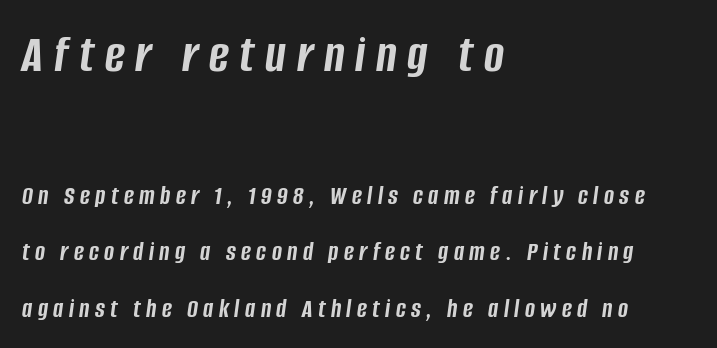
The image shows 54 px semibold, condensed type, italic (leaning right); set left-aligned, loose line spacing (2.1x), unusually wide letter spacing (+0.2 em), not underlined; the first (top) block is 2.0x larger; low stroke contrast and a large x-height.
